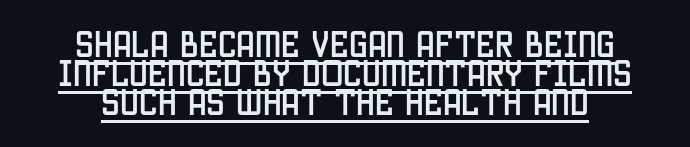
Q: Is the text italic (slanted)? A: No, it is upright.
Q: Is the typeface a serif or a sans-serif typeface? A: Sans-serif.
Q: Is the text underlined? A: Yes.
Q: How is the paragraph aligned? A: Centered.
Q: Is the spacing between letters normal or unusually wide? A: Normal.
Q: Is the spacing between lines tight, normal or loose? A: Tight.
Q: Width (condensed, normal, or wide)? A: Condensed.
Q: Stroke contrast? A: Low.
Q: x-height? A: Large.
Q: Monospaced? A: No.
